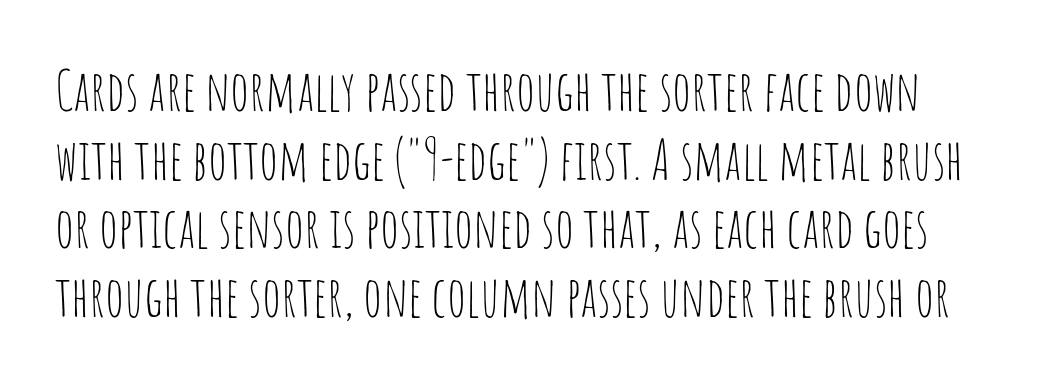
These lines are rendered in a variable-pitch font. Lines of text with bare space underneath. The letters stand upright; this is a roman face. The letterforms sit shoulder to shoulder at normal distance.
